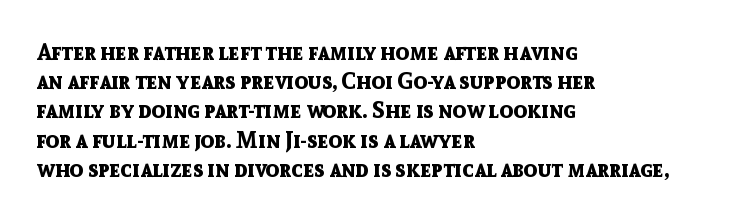
Q: Is the text bold? A: Yes.
Q: Is the text italic (slanted)? A: No, it is upright.
Q: Is the text underlined? A: No.
Q: How is the paragraph aligned? A: Left-aligned.
Q: Is the spacing between letters normal or unusually wide? A: Normal.
Q: Is the spacing between lines tight, normal or loose? A: Normal.
